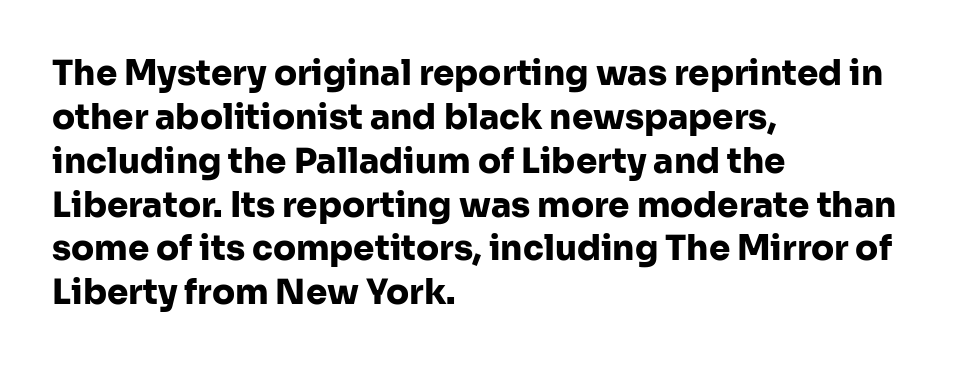
The image shows 34 px heavy sans-serif type, upright; set left-aligned, normal line spacing (1.29x), normal letter spacing, not underlined; low stroke contrast and a medium x-height.
